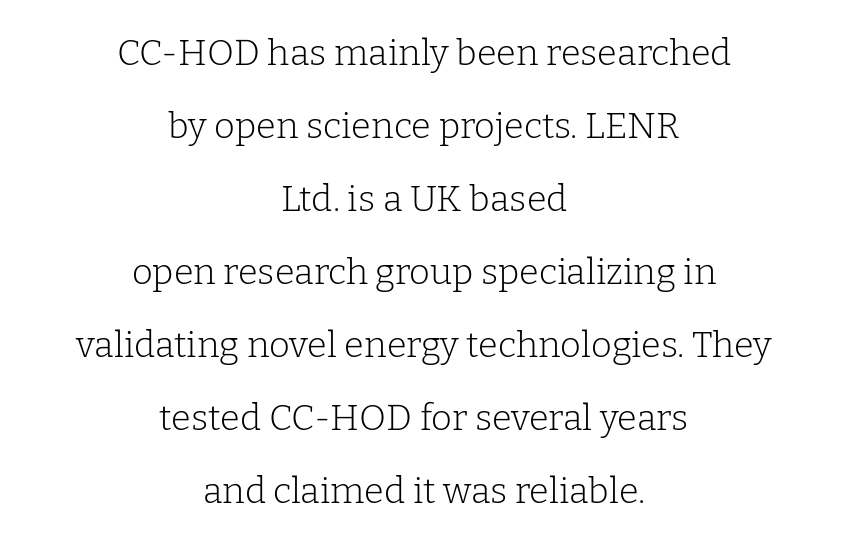
{"serif": "yes", "italic": "no", "bold": "no", "weight": "light", "width": "normal", "stroke_contrast": "low", "x_height": "medium", "monospaced": "no", "underline": "no", "align": "center", "line_spacing": "loose", "line_spacing_ratio": 2.03, "letter_spacing": "normal", "letter_spacing_em": 0.0, "glyph_px": 36}
